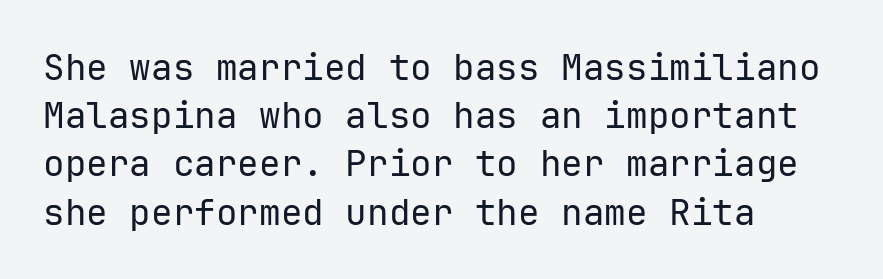
Typographically, this falls in the sans-serif category. A normal amount of white space separates one row of letters from the next. Honestly, the letter spacing is just normal — you wouldn't notice it. Here the designer chose a console-style face with uniform glyph widths.
